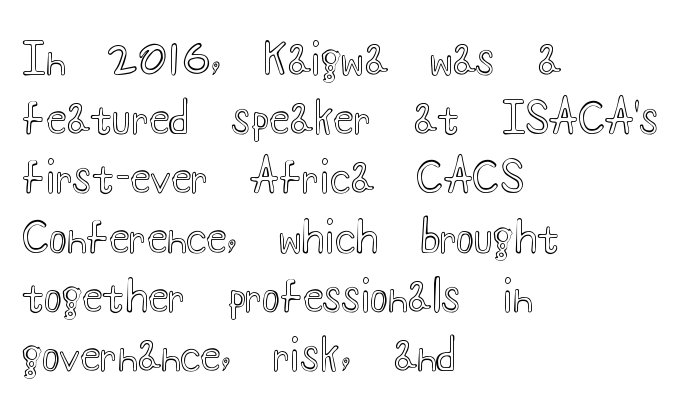
A normal amount of white space separates one row of letters from the next. This sample is left-justified, so line endings fall wherever the words run out. Lines of text with bare space underneath. Here the glyphs are tracked normally, forming tight word shapes.
